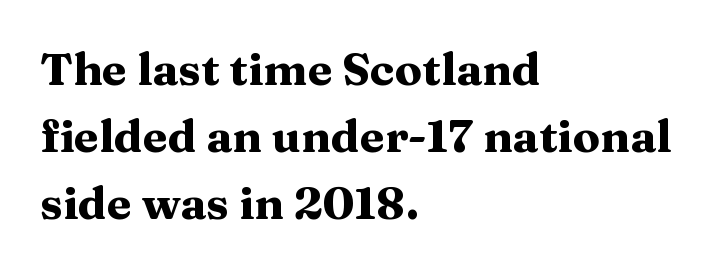
The image shows 45 px heavy, wide serif type, upright; set left-aligned, normal line spacing (1.49x), normal letter spacing, not underlined; medium stroke contrast and a medium x-height.
